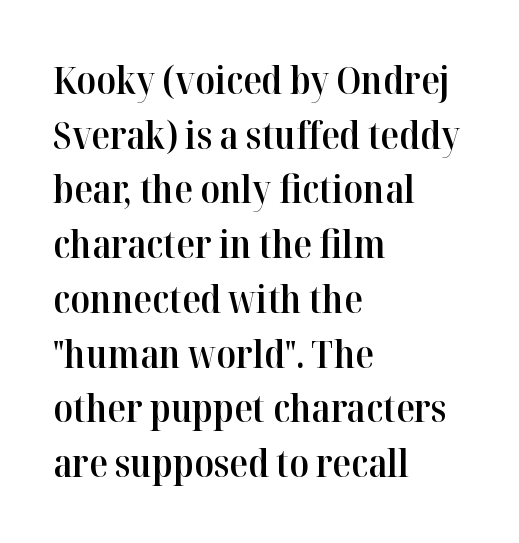
Q: Is the text bold? A: Semi-bold.
Q: Is the text italic (slanted)? A: No, it is upright.
Q: Is the typeface a serif or a sans-serif typeface? A: Serif.
Q: Is the text underlined? A: No.
Q: How is the paragraph aligned? A: Left-aligned.
Q: Is the spacing between letters normal or unusually wide? A: Normal.
Q: Is the spacing between lines tight, normal or loose? A: Normal.
Q: Width (condensed, normal, or wide)? A: Normal.
Q: Stroke contrast? A: High.
Q: x-height? A: Medium.
Q: Monospaced? A: No.
